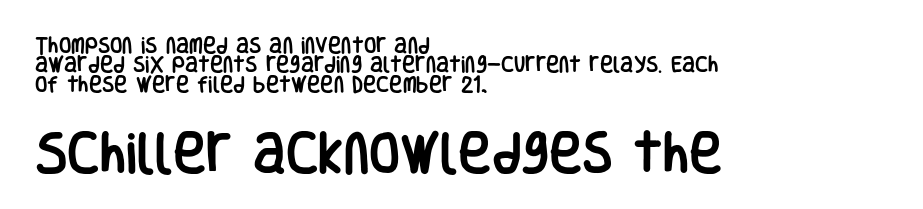
Q: Is the text italic (slanted)? A: No, it is upright.
Q: Is the typeface a serif or a sans-serif typeface? A: Sans-serif.
Q: Is the text underlined? A: No.
Q: How is the paragraph aligned? A: Left-aligned.
Q: Is the spacing between letters normal or unusually wide? A: Normal.
Q: Is the spacing between lines tight, normal or loose? A: Tight.
Q: Which block of text is set in a larger size, the first (top) or the second (bottom)? A: The second (bottom) one.
Q: Width (condensed, normal, or wide)? A: Condensed.
Q: Stroke contrast? A: Low.
Q: x-height? A: Large.
Q: Monospaced? A: No.
